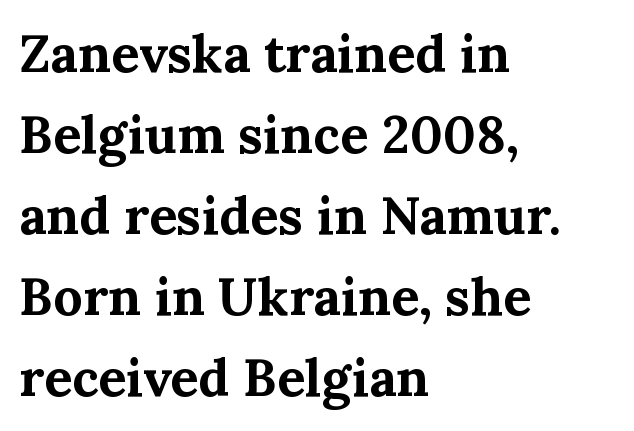
{"serif": "yes", "italic": "no", "bold": "yes", "weight": "bold", "width": "normal", "stroke_contrast": "medium", "x_height": "medium", "monospaced": "no", "underline": "no", "align": "left", "line_spacing": "normal", "line_spacing_ratio": 1.56, "letter_spacing": "normal", "letter_spacing_em": 0.0, "glyph_px": 52}
